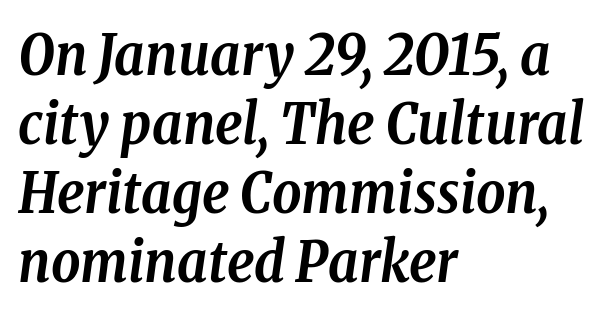
These words are printed bold, with thick strokes throughout. Short and long lines alike share a common starting point at left. A typesetter would call this zero additional tracking. Type without underlining. Think of a printed novel: that variable character pitch is what you see here.
